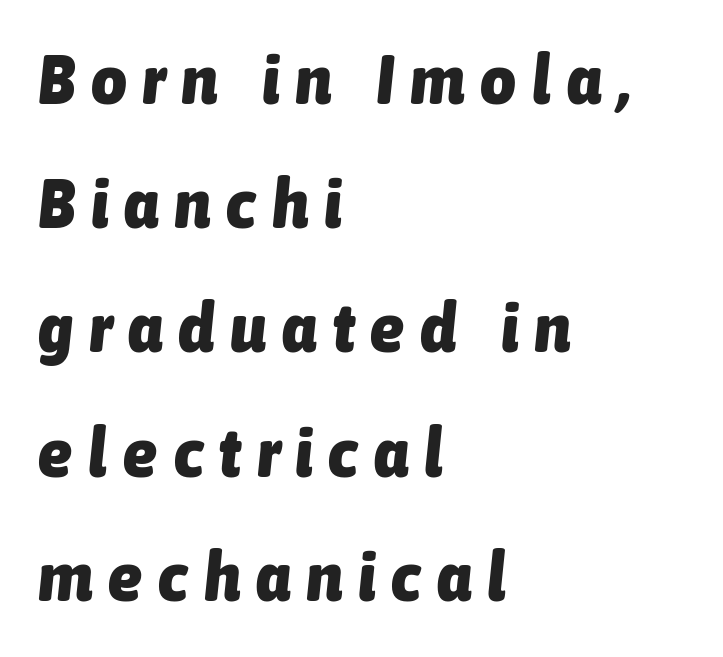
Words appear elongated and porous because spacing is wide. The font's italic variant was chosen for this text. Note the varied advance widths — an 'i' is clearly narrower than an 'm'. Nobody drew a line under any word here.
